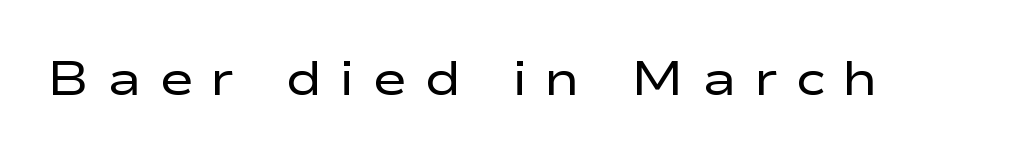
Q: Is the text bold? A: No.
Q: Is the text italic (slanted)? A: No, it is upright.
Q: Is the typeface a serif or a sans-serif typeface? A: Sans-serif.
Q: Is the text underlined? A: No.
Q: Is the spacing between letters normal or unusually wide? A: Unusually wide.
Q: Width (condensed, normal, or wide)? A: Wide.
Q: Stroke contrast? A: Low.
Q: x-height? A: Medium.
Q: Monospaced? A: No.
